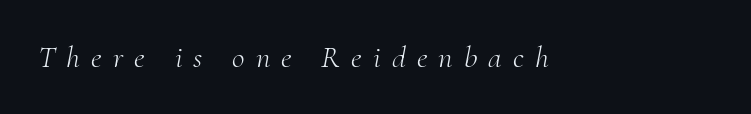
The image shows 31 px light serif type, italic (leaning right); set unusually wide letter spacing (+0.36 em), not underlined; medium stroke contrast and a small x-height.
